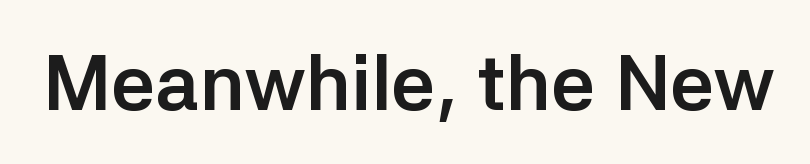
The image shows 78 px semibold sans-serif type, upright; set normal letter spacing, not underlined; low stroke contrast and a medium x-height.
